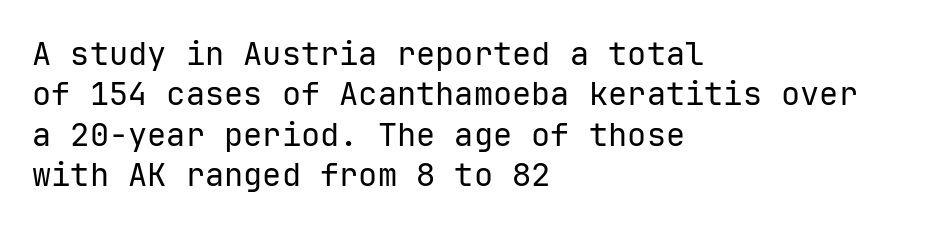
Q: Is the text bold? A: No.
Q: Is the text italic (slanted)? A: No, it is upright.
Q: Is the typeface a serif or a sans-serif typeface? A: Sans-serif.
Q: Is the text underlined? A: No.
Q: How is the paragraph aligned? A: Left-aligned.
Q: Is the spacing between letters normal or unusually wide? A: Normal.
Q: Is the spacing between lines tight, normal or loose? A: Normal.
Q: Width (condensed, normal, or wide)? A: Normal.
Q: Stroke contrast? A: Low.
Q: x-height? A: Medium.
Q: Monospaced? A: Yes.
